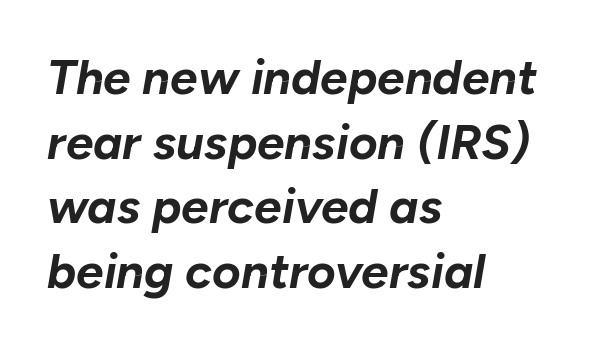
The image shows 49 px bold type, italic (leaning right); set left-aligned, normal line spacing (1.32x), normal letter spacing, not underlined; low stroke contrast and a medium x-height.
